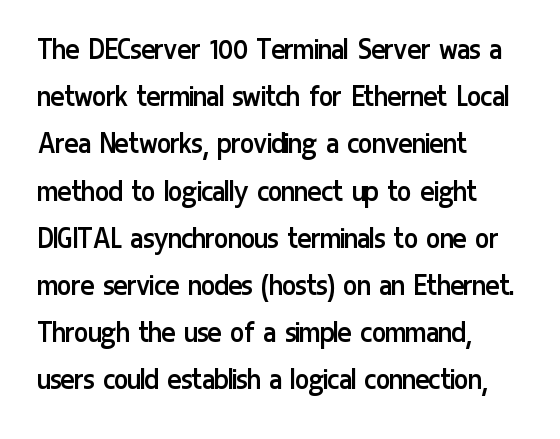
{"serif": "no", "italic": "no", "bold": "no", "weight": "regular", "width": "condensed", "stroke_contrast": "low", "x_height": "medium", "monospaced": "no", "underline": "no", "align": "left", "line_spacing": "normal", "line_spacing_ratio": 1.43, "letter_spacing": "normal", "letter_spacing_em": 0.0, "glyph_px": 33}
